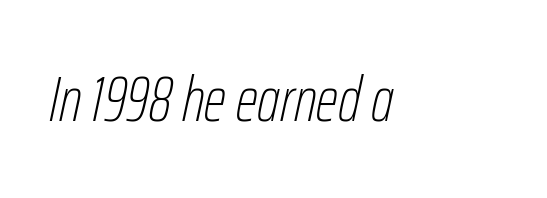
{"italic": "yes", "lean": "right", "slant_degrees": 12, "bold": "no", "weight": "thin", "width": "condensed", "stroke_contrast": "low", "x_height": "medium", "monospaced": "no", "underline": "no", "letter_spacing": "normal", "letter_spacing_em": 0.0, "glyph_px": 63}
